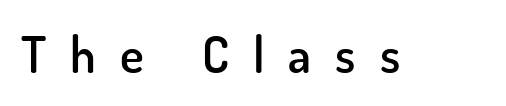
The image shows 50 px semibold sans-serif type, upright; set unusually wide letter spacing (+0.48 em), not underlined; low stroke contrast and a small x-height.
